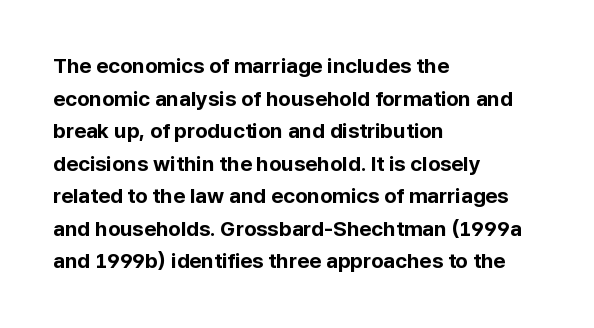
{"italic": "no", "bold": "yes", "underline": "no", "align": "left", "line_spacing": "normal", "line_spacing_ratio": 1.55, "letter_spacing": "normal", "letter_spacing_em": 0.0, "glyph_px": 21}
